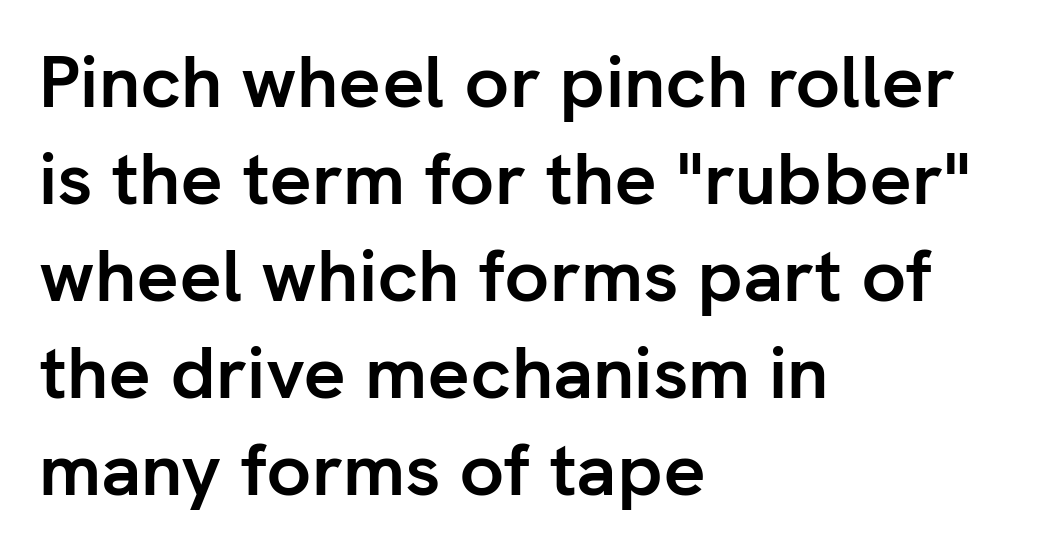
{"serif": "no", "italic": "no", "bold": "yes", "weight": "semibold", "width": "normal", "stroke_contrast": "low", "x_height": "medium", "monospaced": "no", "underline": "no", "align": "left", "line_spacing": "normal", "line_spacing_ratio": 1.31, "letter_spacing": "normal", "letter_spacing_em": 0.0, "glyph_px": 74}
